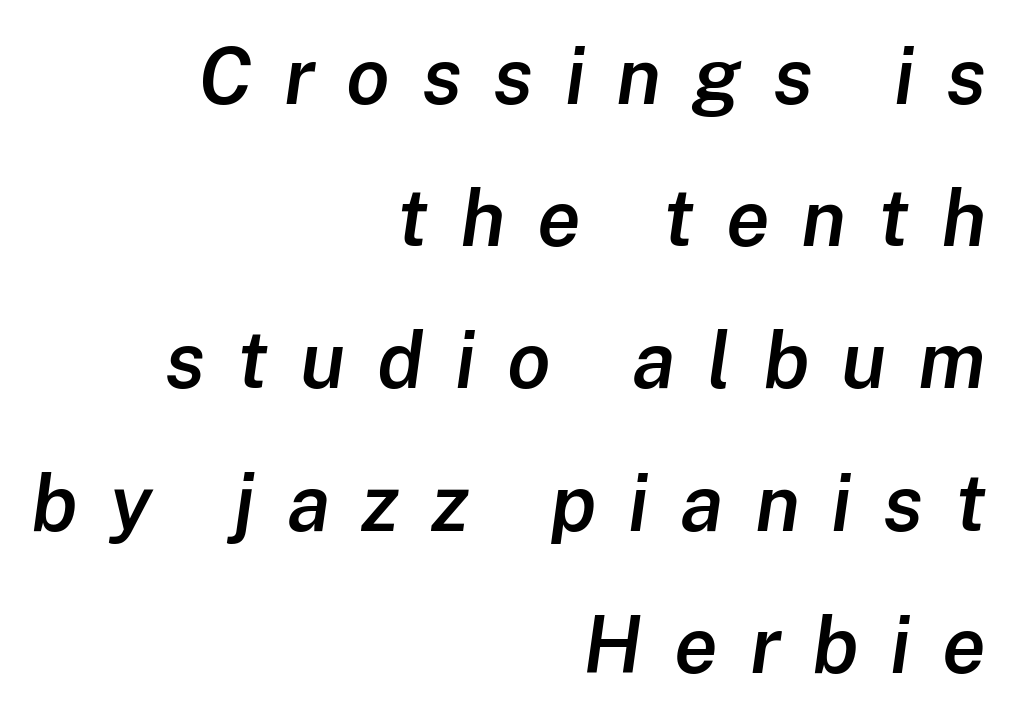
The image shows 79 px semibold type, italic (leaning right); set right-aligned, line spacing 1.8x, unusually wide letter spacing (+0.4 em), not underlined; low stroke contrast and a medium x-height.
